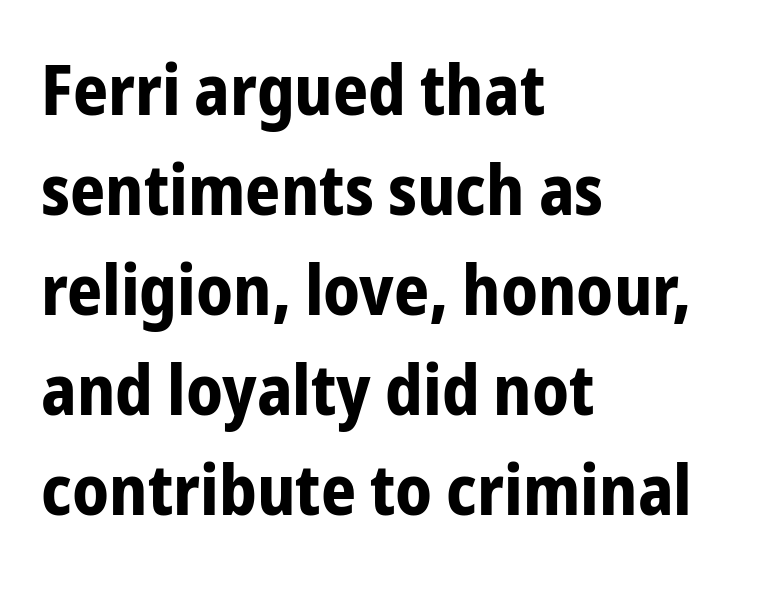
{"serif": "no", "italic": "no", "bold": "yes", "weight": "bold", "width": "condensed", "stroke_contrast": "low", "x_height": "medium", "monospaced": "no", "underline": "no", "align": "left", "line_spacing": "normal", "line_spacing_ratio": 1.45, "letter_spacing": "normal", "letter_spacing_em": 0.0, "glyph_px": 69}
